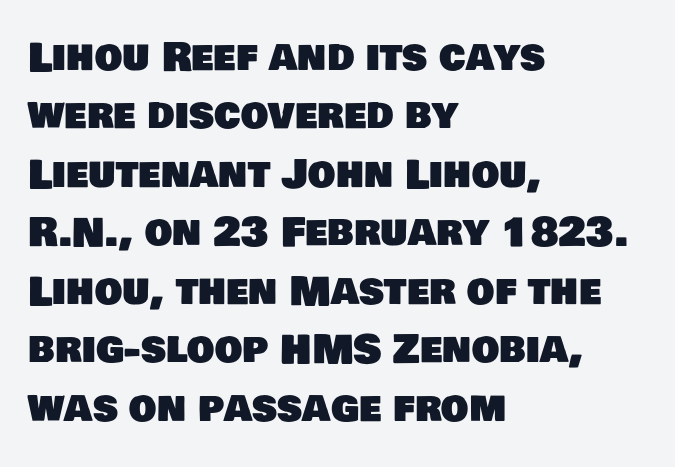
The image shows 39 px sans-serif type; set left-aligned, normal line spacing (1.5x), normal letter spacing, not underlined; low stroke contrast and a large x-height.
